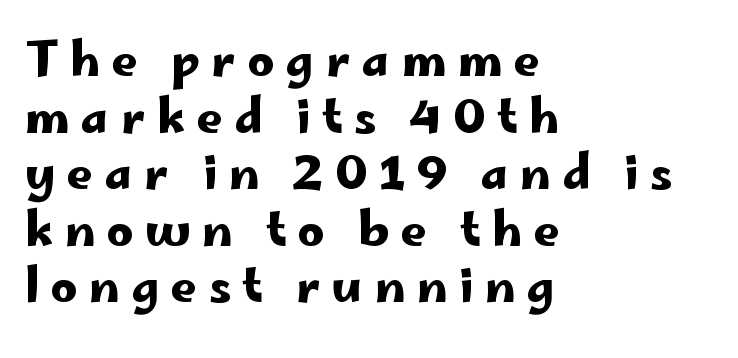
Underlining? Definitely not there. Horizontal alignment here is leftward, the default for most running prose. Character widths vary here, with narrow letters taking less room than wide ones. Is there any slant? The stems are plumb.
